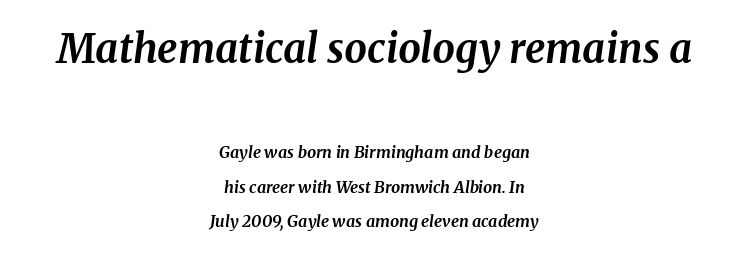
Q: Is the text bold? A: Yes.
Q: Is the text italic (slanted)? A: Yes, it leans right by about 8 degrees.
Q: Is the typeface a serif or a sans-serif typeface? A: Serif.
Q: Is the text underlined? A: No.
Q: How is the paragraph aligned? A: Centered.
Q: Is the spacing between letters normal or unusually wide? A: Normal.
Q: Is the spacing between lines tight, normal or loose? A: Loose.
Q: Which block of text is set in a larger size, the first (top) or the second (bottom)? A: The first (top) one.
Q: Width (condensed, normal, or wide)? A: Normal.
Q: Stroke contrast? A: Medium.
Q: x-height? A: Medium.
Q: Monospaced? A: No.
